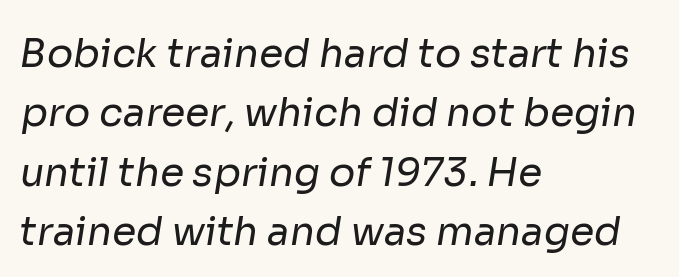
These lines are rendered in a variable-pitch font. The gap between lines stays unmarked. Alignment: flush left. Here the glyphs are tracked normally, forming tight word shapes.
